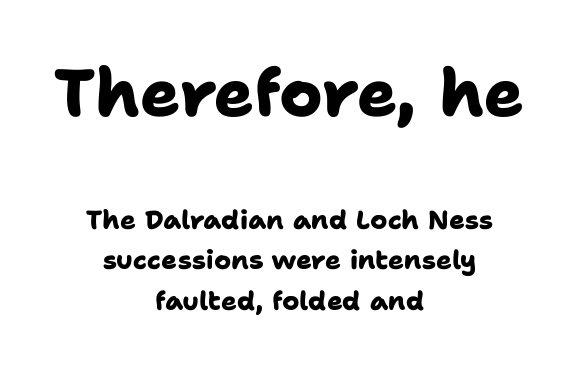
The image shows 66 px heavy sans-serif type; set centered, normal line spacing (1.54x), normal letter spacing, not underlined; the first (top) block is 2.54x larger; low stroke contrast and a medium x-height.
